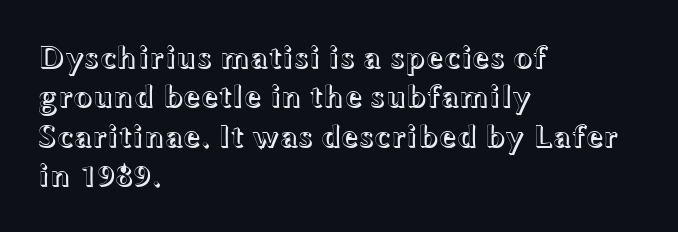
Between one letter and the next there's only the usual sliver of space. Note the varied advance widths — an 'i' is clearly narrower than an 'm'. Horizontal alignment here is leftward, the default for most running prose. Designer's note — italics off, roman on.
